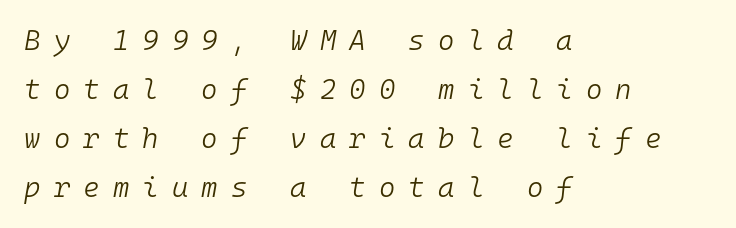
{"italic": "yes", "lean": "right", "slant_degrees": 10, "bold": "no", "weight": "light", "width": "normal", "stroke_contrast": "low", "x_height": "medium", "monospaced": "yes", "underline": "no", "align": "left", "line_spacing_ratio": 1.75, "letter_spacing": "wide", "letter_spacing_em": 0.47, "glyph_px": 28}
